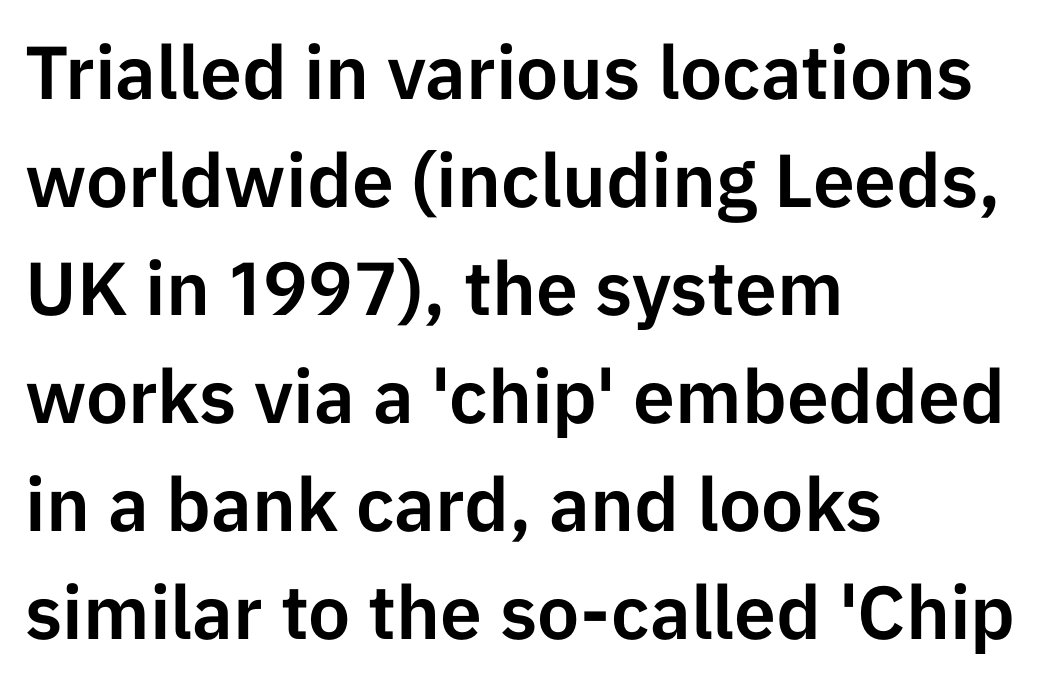
The image shows 75 px sans-serif type, upright; set left-aligned, normal line spacing (1.44x), normal letter spacing, not underlined; low stroke contrast and a medium x-height.
